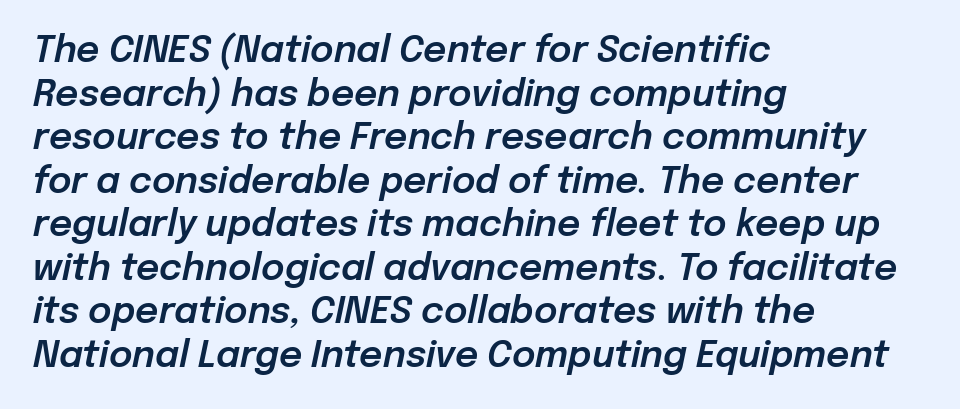
The image shows 36 px text type, italic (leaning right); set left-aligned, line spacing 1.21x, normal letter spacing, not underlined; low stroke contrast and a medium x-height.
